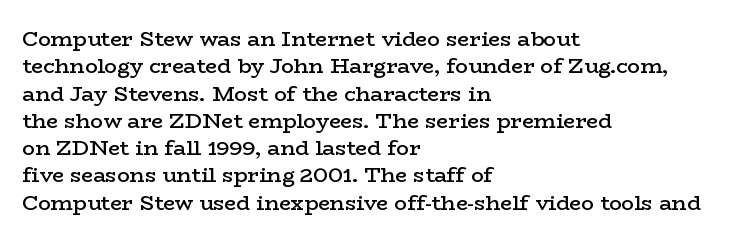
The image shows 21 px text type, upright; set left-aligned, normal line spacing (1.3x), normal letter spacing, not underlined.
